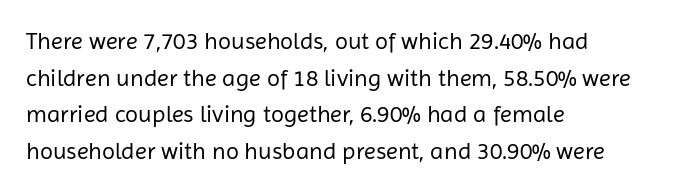
{"italic": "no", "bold": "no", "underline": "no", "align": "left", "line_spacing": "normal", "line_spacing_ratio": 1.53, "letter_spacing": "normal", "letter_spacing_em": 0.0, "glyph_px": 24}
